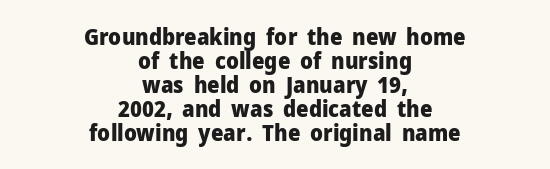
These lines were composed using upright roman letters. A dark, heavy texture on the line: the type is bold. Glance below the letters and you will spot only blank space. Horizontal bands of white between lines are thin slivers. Letter spacing: default.
